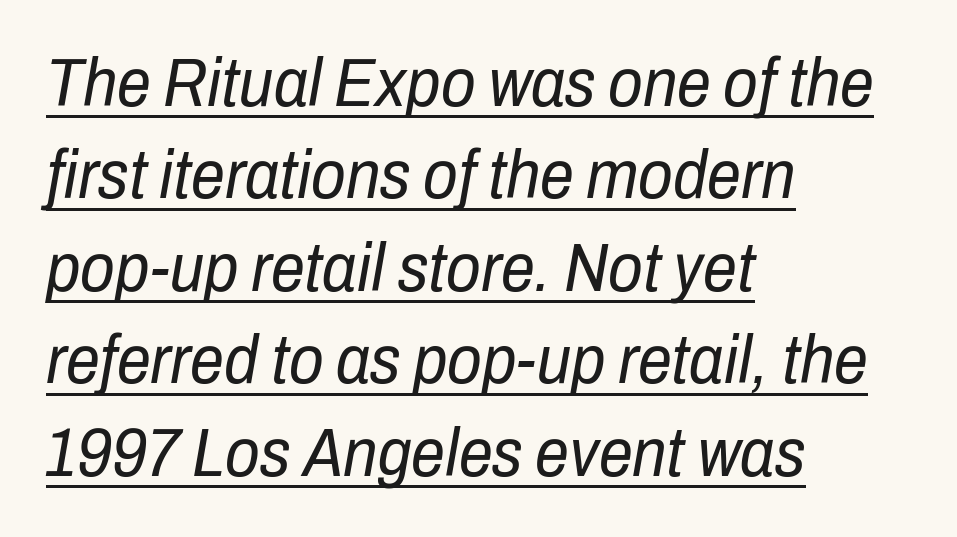
{"italic": "yes", "lean": "right", "slant_degrees": 10, "bold": "no", "weight": "regular", "width": "condensed", "stroke_contrast": "low", "x_height": "medium", "monospaced": "no", "underline": "yes", "align": "left", "line_spacing": "normal", "line_spacing_ratio": 1.36, "letter_spacing": "normal", "letter_spacing_em": 0.0, "glyph_px": 68}
